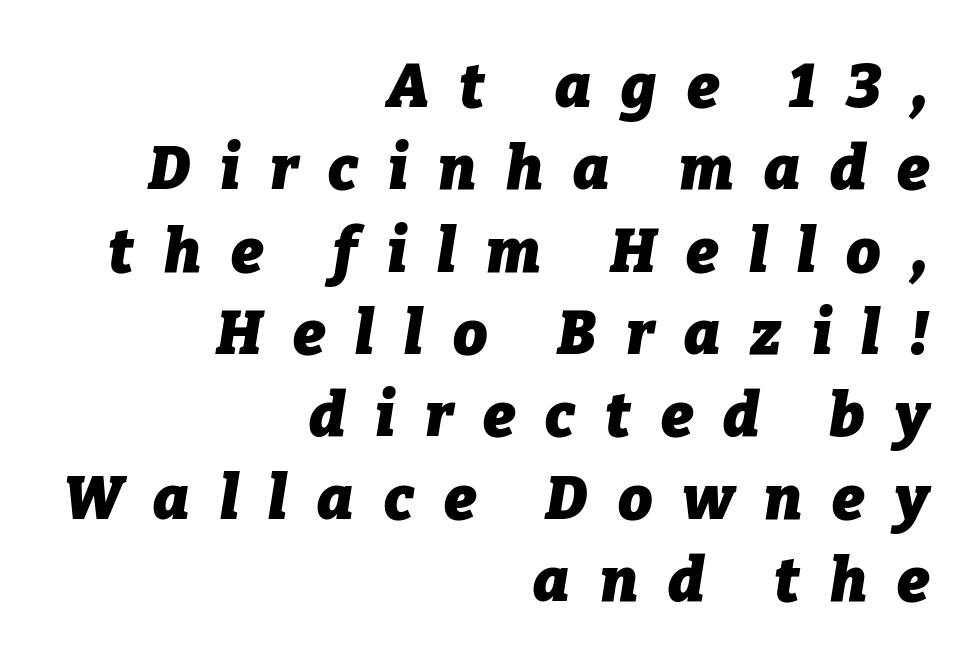
Vertically, the passage feels balanced, rows spaced as you'd expect. Line endings align vertically; line beginnings do not. Unmarked baselines from the first word to the last. These lines are rendered in a variable-pitch font.
